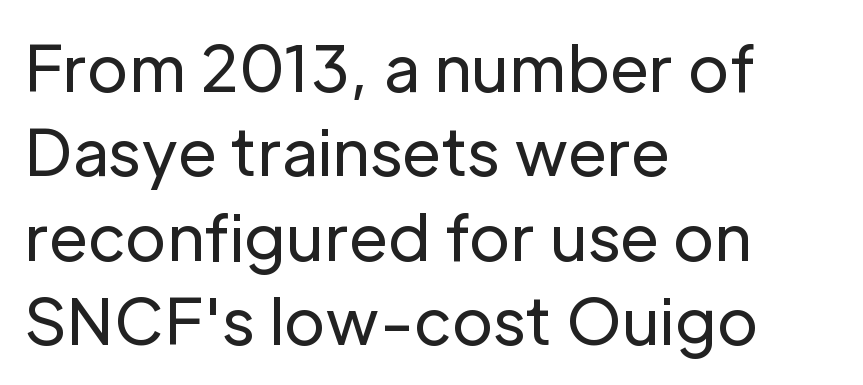
The image shows 63 px regular-weight sans-serif type, upright; set left-aligned, normal line spacing (1.34x), normal letter spacing, not underlined; low stroke contrast and a medium x-height.
